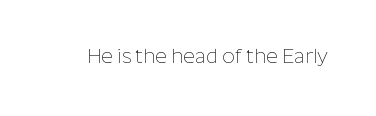
Posture: upright roman. Short note: letters normally spaced. The weight would be labelled regular, book, light, or lighter still. Lines of text with bare space underneath.
